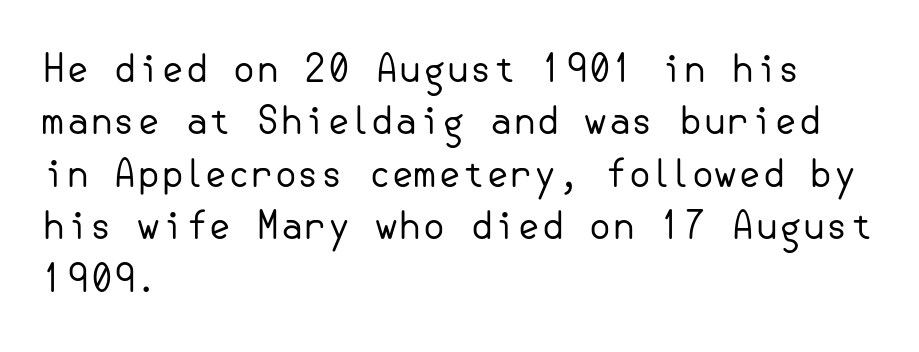
{"serif": "no", "italic": "no", "bold": "no", "weight": "regular", "width": "normal", "stroke_contrast": "low", "x_height": "small", "underline": "no", "align": "left", "line_spacing": "normal", "line_spacing_ratio": 1.38, "letter_spacing": "normal", "letter_spacing_em": 0.0, "glyph_px": 38}
